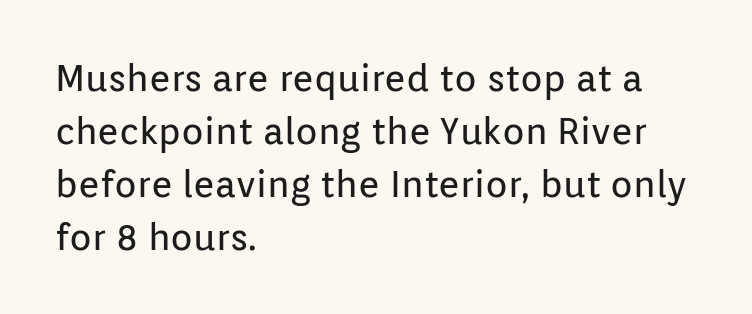
Q: Is the text bold? A: No.
Q: Is the text italic (slanted)? A: No, it is upright.
Q: Is the typeface a serif or a sans-serif typeface? A: Sans-serif.
Q: Is the text underlined? A: No.
Q: How is the paragraph aligned? A: Left-aligned.
Q: Is the spacing between letters normal or unusually wide? A: Normal.
Q: Is the spacing between lines tight, normal or loose? A: Normal.
Q: Width (condensed, normal, or wide)? A: Normal.
Q: Stroke contrast? A: Low.
Q: x-height? A: Medium.
Q: Monospaced? A: No.
